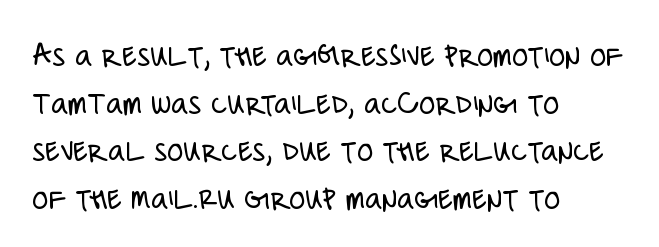
{"serif": "no", "italic": "no", "bold": "no", "weight": "light", "width": "condensed", "stroke_contrast": "low", "x_height": "large", "monospaced": "no", "underline": "no", "align": "left", "line_spacing": "normal", "line_spacing_ratio": 1.44, "letter_spacing": "normal", "letter_spacing_em": 0.0, "glyph_px": 33}
